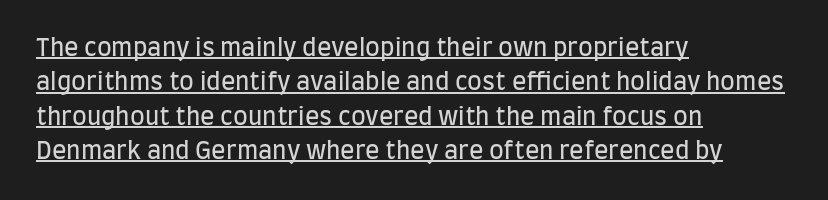
Q: Is the text bold? A: No.
Q: Is the text italic (slanted)? A: No, it is upright.
Q: Is the text underlined? A: Yes.
Q: How is the paragraph aligned? A: Left-aligned.
Q: Is the spacing between letters normal or unusually wide? A: Normal.
Q: Is the spacing between lines tight, normal or loose? A: Normal.
